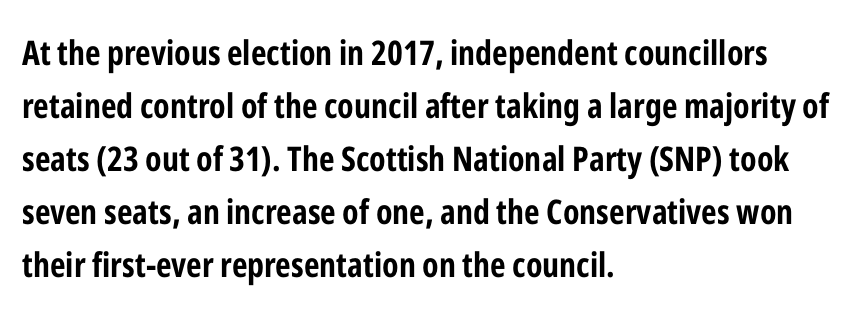
{"serif": "no", "italic": "no", "bold": "yes", "weight": "bold", "width": "condensed", "stroke_contrast": "low", "x_height": "medium", "monospaced": "no", "underline": "no", "align": "left", "line_spacing": "normal", "line_spacing_ratio": 1.56, "letter_spacing": "normal", "letter_spacing_em": 0.0, "glyph_px": 34}
